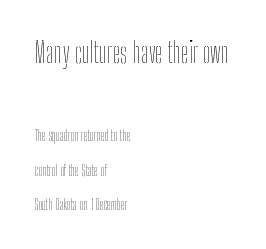
Q: Is the text bold? A: No.
Q: Is the text italic (slanted)? A: No, it is upright.
Q: Is the text underlined? A: No.
Q: How is the paragraph aligned? A: Left-aligned.
Q: Is the spacing between letters normal or unusually wide? A: Normal.
Q: Is the spacing between lines tight, normal or loose? A: Loose.
Q: Which block of text is set in a larger size, the first (top) or the second (bottom)? A: The first (top) one.
Q: Width (condensed, normal, or wide)? A: Condensed.
Q: Stroke contrast? A: Low.
Q: x-height? A: Medium.
Q: Monospaced? A: No.
